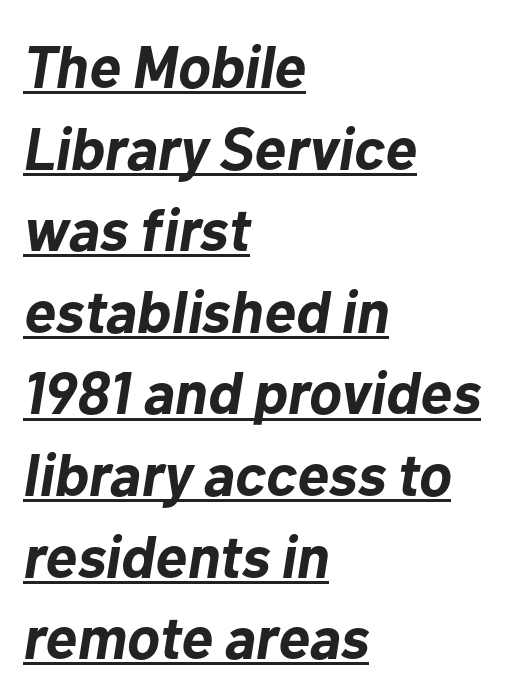
Caption: bold face, heavy strokes. Characters are canted at an angle relative to the baseline's perpendicular. You could not count columns in this text — the font is proportionally spaced. The line-height multiplier appears to be the usual default.
